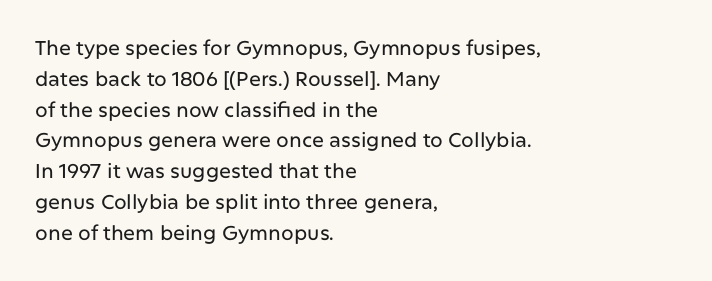
Letter spacing: default. This rendering uses left alignment, leaving the right contour irregular. The axis of the letterforms is exactly vertical. Evenly set lines give the paragraph a standard silhouette.
